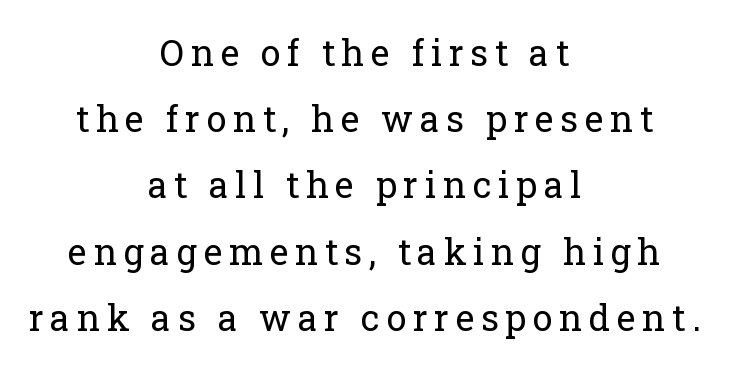
{"serif": "yes", "italic": "no", "bold": "no", "weight": "regular", "width": "normal", "stroke_contrast": "low", "x_height": "medium", "monospaced": "no", "underline": "no", "align": "center", "line_spacing_ratio": 1.84, "glyph_px": 36}
